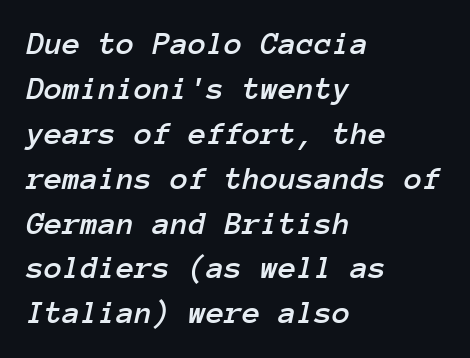
Q: Is the text italic (slanted)? A: Yes, it leans right by about 12 degrees.
Q: Is the text underlined? A: No.
Q: How is the paragraph aligned? A: Left-aligned.
Q: Is the spacing between letters normal or unusually wide? A: Normal.
Q: Is the spacing between lines tight, normal or loose? A: Normal.
Q: Width (condensed, normal, or wide)? A: Normal.
Q: Stroke contrast? A: Low.
Q: x-height? A: Medium.
Q: Monospaced? A: Yes.
